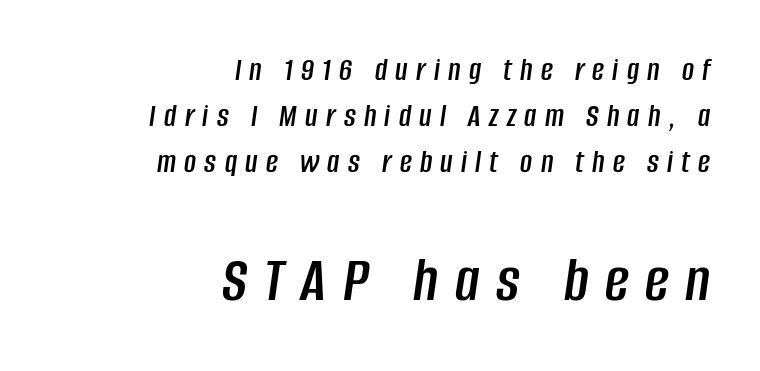
The image shows 66 px condensed type, italic (leaning right); set right-aligned, normal line spacing (1.39x), unusually wide letter spacing (+0.25 em), not underlined; the second (bottom) block is 2.0x larger; low stroke contrast and a large x-height.
